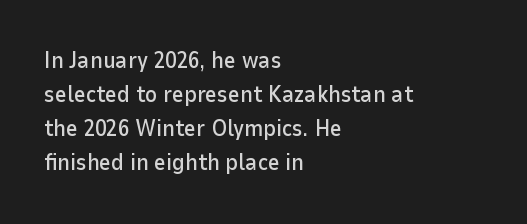
Clear beneath every line of the passage. Notice how descenders clear the ascenders below comfortably — that's standard leading. In terms of letterspacing, this is plain default setting. The lettering stays uniformly vertical, giving the passage a roman look. The lines in this sample share a left origin and differ only in where they stop.
